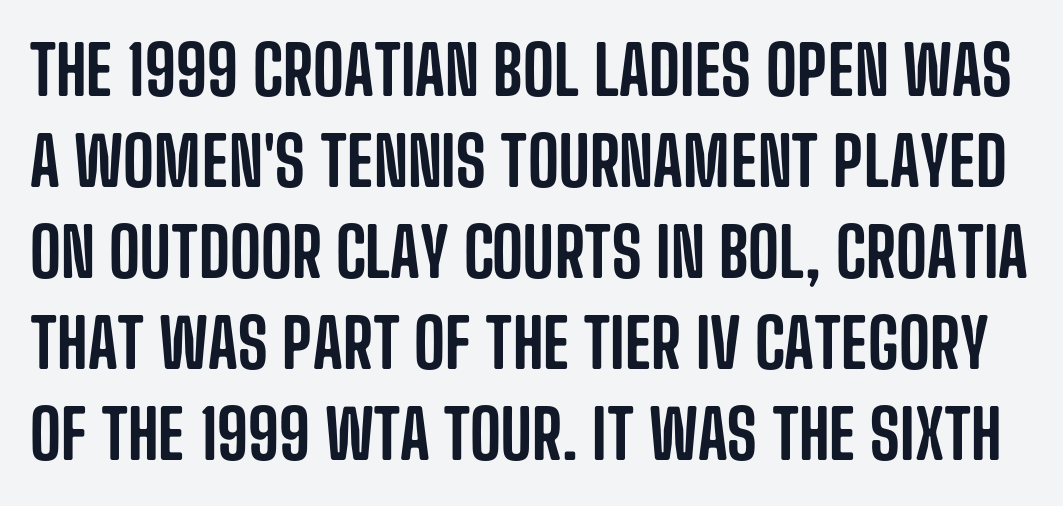
Observe the absence of serifs on each vertical stroke in this sample. Upright lettering throughout. Note the varied advance widths — an 'i' is clearly narrower than an 'm'. Normally led — the rows are evenly, conventionally spaced. Underlining? Definitely not there. There is no visible air inserted between adjacent glyphs.
